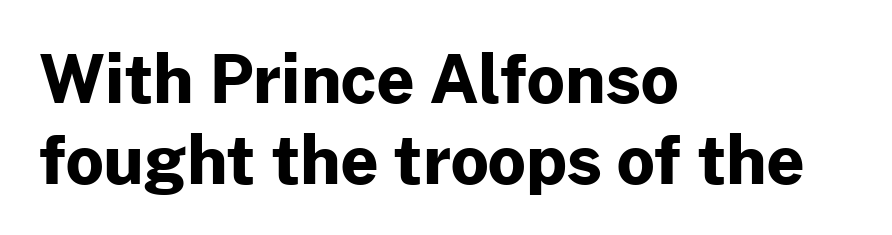
{"serif": "no", "italic": "no", "bold": "yes", "weight": "bold", "width": "normal", "stroke_contrast": "low", "x_height": "medium", "monospaced": "no", "underline": "no", "align": "left", "line_spacing_ratio": 1.22, "letter_spacing": "normal", "letter_spacing_em": 0.0, "glyph_px": 66}
